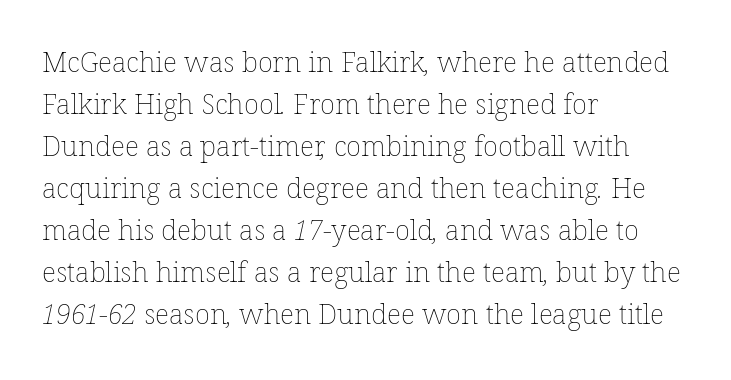
{"bold": "no", "weight": "thin", "width": "normal", "stroke_contrast": "low", "x_height": "medium", "monospaced": "no", "underline": "no", "align": "left", "line_spacing": "normal", "line_spacing_ratio": 1.5, "letter_spacing": "normal", "letter_spacing_em": 0.0, "glyph_px": 28}
